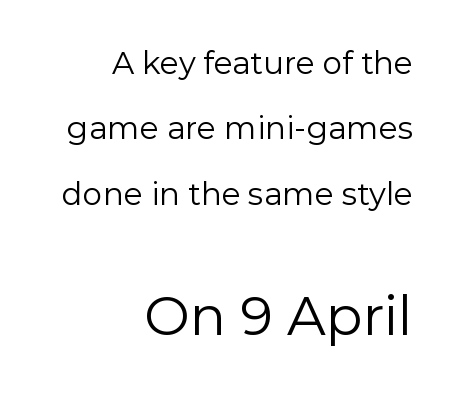
It's the straight-up-and-down kind of type. Rows of type keep a wide berth in the vertical direction. Each line ends at the same right margin while the left side varies. No word sits above an underline. Stem width sits at or under what a default text font uses. A typesetter would call this proportional, since set widths differ per character.
